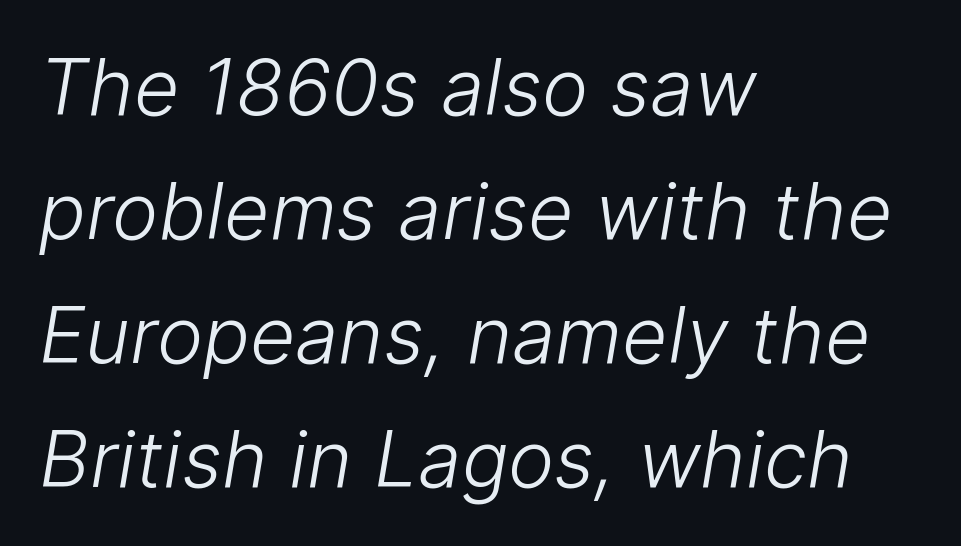
Q: Is the text bold? A: No.
Q: Is the typeface a serif or a sans-serif typeface? A: Sans-serif.
Q: Is the text underlined? A: No.
Q: How is the paragraph aligned? A: Left-aligned.
Q: Is the spacing between letters normal or unusually wide? A: Normal.
Q: Is the spacing between lines tight, normal or loose? A: Normal.
Q: Width (condensed, normal, or wide)? A: Normal.
Q: Stroke contrast? A: Low.
Q: x-height? A: Medium.
Q: Monospaced? A: No.
